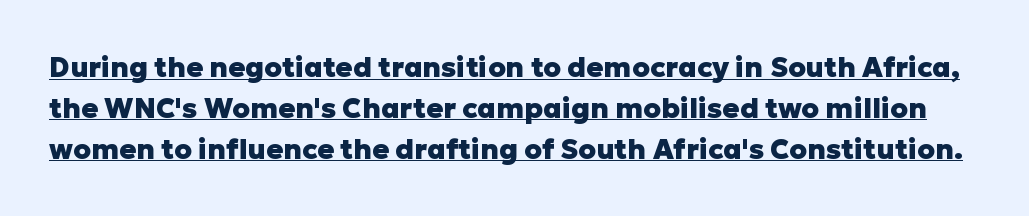
{"serif": "no", "italic": "no", "bold": "yes", "weight": "heavy", "width": "normal", "stroke_contrast": "low", "x_height": "medium", "monospaced": "no", "underline": "yes", "line_spacing": "normal", "line_spacing_ratio": 1.46, "letter_spacing": "normal", "letter_spacing_em": 0.0, "glyph_px": 28}
